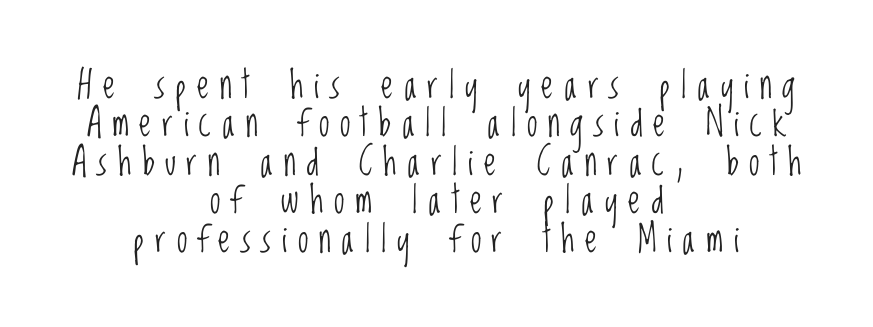
{"serif": "no", "italic": "no", "bold": "no", "weight": "light", "width": "condensed", "stroke_contrast": "low", "x_height": "large", "monospaced": "no", "underline": "no", "align": "center", "line_spacing": "tight", "line_spacing_ratio": 1.01, "letter_spacing": "wide", "letter_spacing_em": 0.28, "glyph_px": 38}
